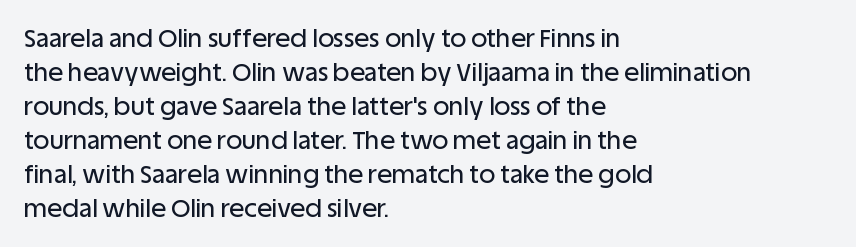
{"italic": "no", "underline": "no", "align": "left", "line_spacing": "normal", "line_spacing_ratio": 1.36, "letter_spacing": "normal", "letter_spacing_em": 0.0, "glyph_px": 25}
